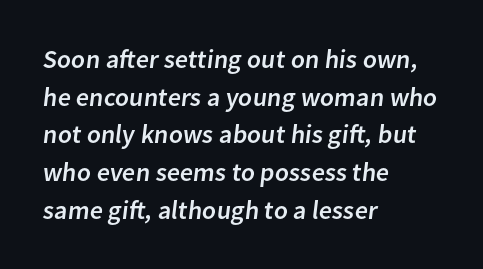
Line beginnings align vertically; line endings do not. Baseline-to-baseline distance is the conventional proportion of letter height. Does extra space separate the letters? No, they use regular spacing. Each row of text sits above clean, open space.
